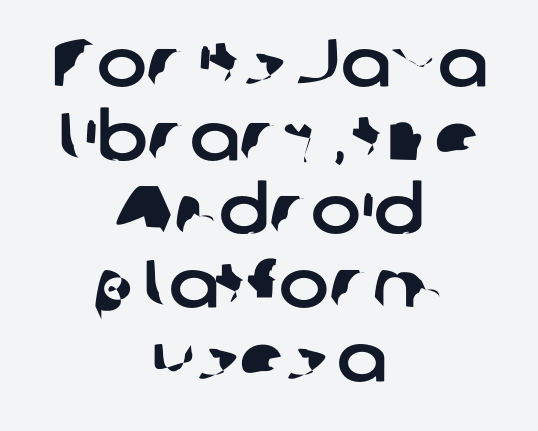
{"serif": "no", "width": "normal", "stroke_contrast": "low", "x_height": "medium", "monospaced": "no", "underline": "no", "align": "center", "line_spacing": "tight", "line_spacing_ratio": 1.1, "letter_spacing": "normal", "letter_spacing_em": 0.0, "glyph_px": 67}
